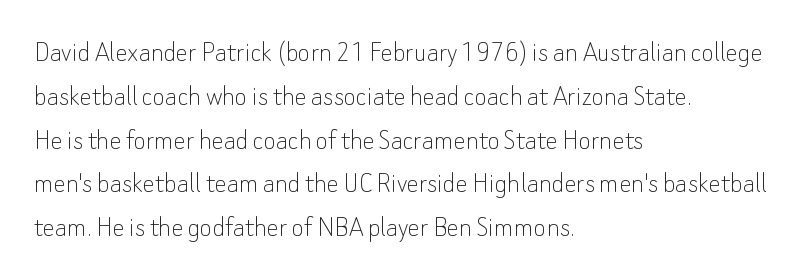
Q: Is the text bold? A: No.
Q: Is the text italic (slanted)? A: No, it is upright.
Q: Is the typeface a serif or a sans-serif typeface? A: Sans-serif.
Q: Is the text underlined? A: No.
Q: How is the paragraph aligned? A: Left-aligned.
Q: Is the spacing between letters normal or unusually wide? A: Normal.
Q: Is the spacing between lines tight, normal or loose? A: Normal.
Q: Width (condensed, normal, or wide)? A: Normal.
Q: Stroke contrast? A: Low.
Q: x-height? A: Small.
Q: Monospaced? A: No.
